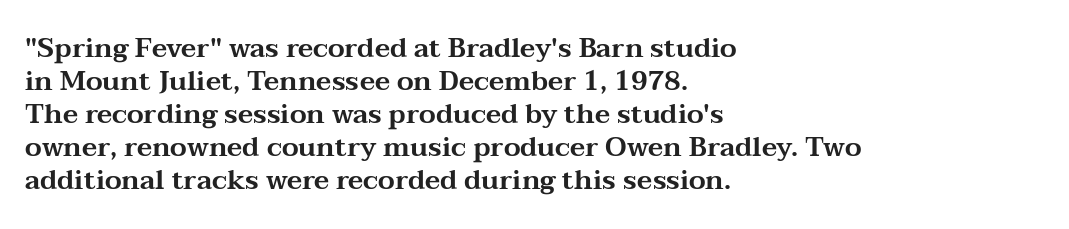
{"italic": "no", "underline": "no", "align": "left", "line_spacing_ratio": 1.22, "letter_spacing": "normal", "letter_spacing_em": 0.0, "glyph_px": 27}
